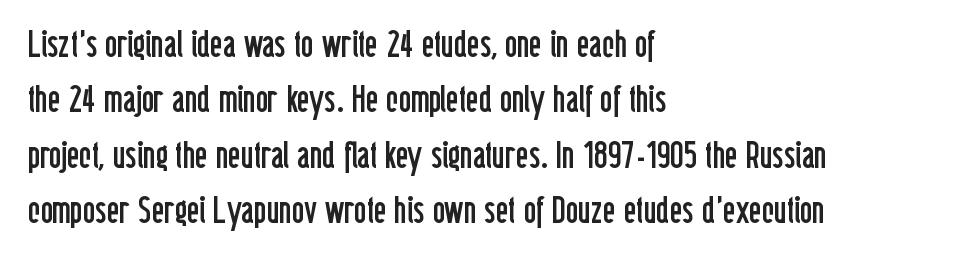
The image shows 38 px regular-weight, condensed sans-serif type, upright; set left-aligned, normal line spacing (1.46x), normal letter spacing, not underlined; low stroke contrast and a medium x-height.
